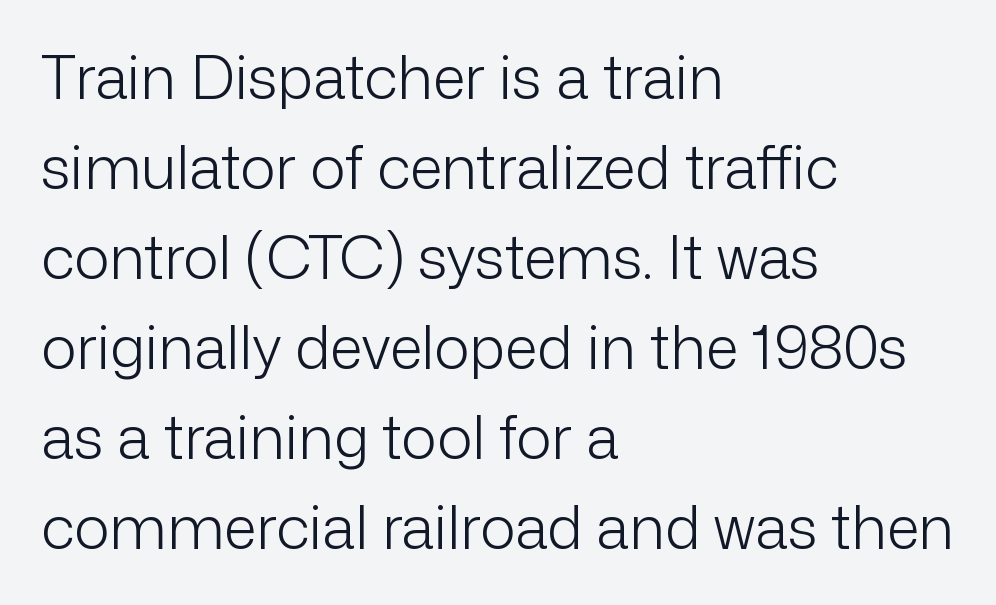
{"serif": "no", "italic": "no", "bold": "no", "weight": "light", "width": "normal", "stroke_contrast": "low", "x_height": "medium", "monospaced": "no", "underline": "no", "align": "left", "line_spacing": "normal", "line_spacing_ratio": 1.5, "letter_spacing": "normal", "letter_spacing_em": 0.0, "glyph_px": 60}
